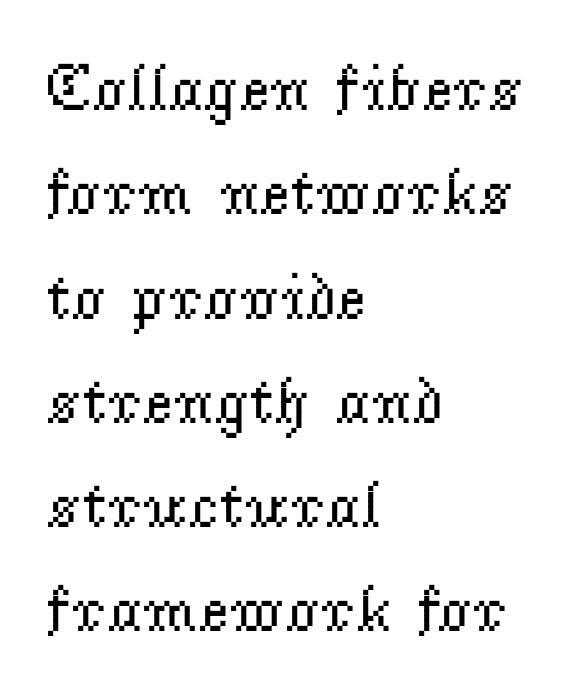
Letters have the restrained weight of plain body copy at most. Letters rest on an invisible, unmarked baseline. Do the characters align in a grid? No, the font is proportional. If you drew a line through each stem, it would be perfectly vertical. Caption: standard tracking, unaltered.
